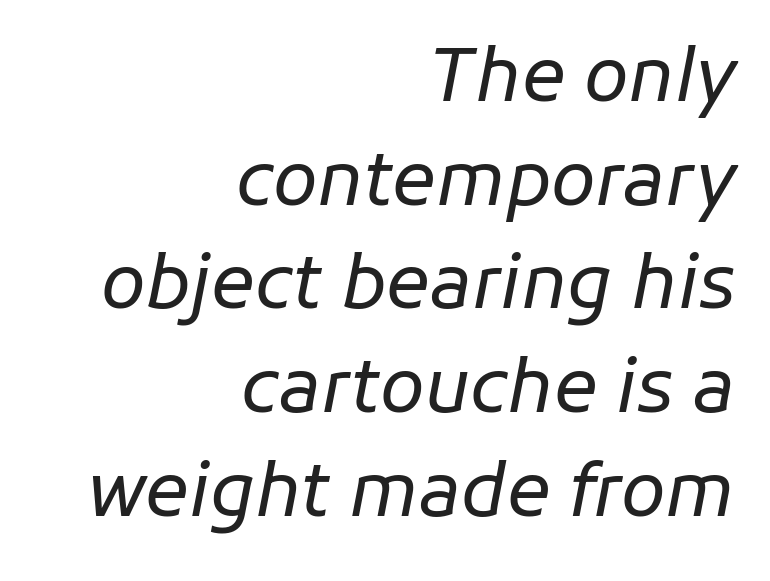
Note the varied advance widths — an 'i' is clearly narrower than an 'm'. Rows of type keep a routine distance in the vertical direction. The lines in this sample share a right terminus and differ only in where they begin. Just letters on the line, the space beneath them empty. Designer's note — italics engaged.
